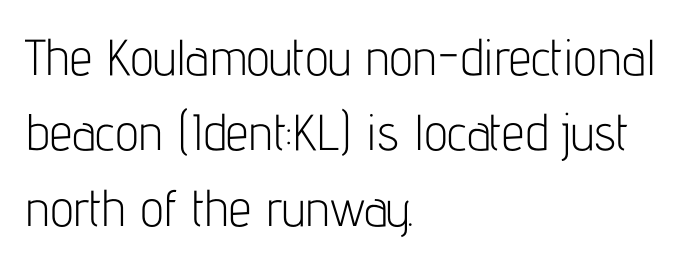
Q: Is the text bold? A: No.
Q: Is the text italic (slanted)? A: No, it is upright.
Q: Is the typeface a serif or a sans-serif typeface? A: Sans-serif.
Q: Is the text underlined? A: No.
Q: How is the paragraph aligned? A: Left-aligned.
Q: Is the spacing between letters normal or unusually wide? A: Normal.
Q: Is the spacing between lines tight, normal or loose? A: Normal.
Q: Width (condensed, normal, or wide)? A: Condensed.
Q: Stroke contrast? A: Low.
Q: x-height? A: Medium.
Q: Monospaced? A: No.
